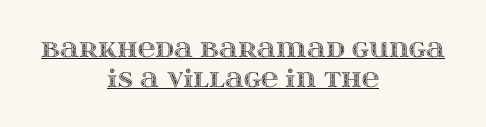
Caption: standard tracking, unaltered. This rendering features underlined lettering. The font's upright variant was chosen for this text. The whitespace from short lines is split evenly between both sides.
